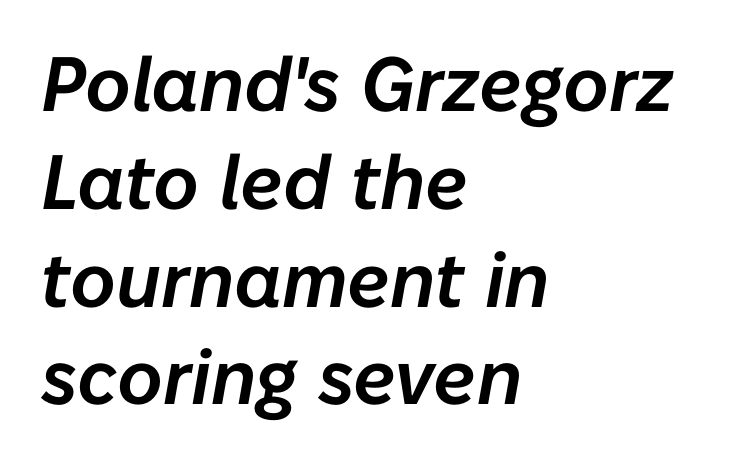
{"italic": "yes", "lean": "right", "slant_degrees": 10, "width": "normal", "stroke_contrast": "low", "x_height": "medium", "monospaced": "no", "underline": "no", "align": "left", "line_spacing": "normal", "line_spacing_ratio": 1.27, "letter_spacing": "normal", "letter_spacing_em": 0.0, "glyph_px": 77}
